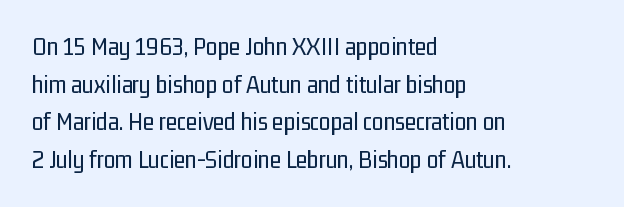
{"italic": "no", "bold": "no", "underline": "no", "align": "left", "line_spacing": "normal", "line_spacing_ratio": 1.45, "letter_spacing": "normal", "letter_spacing_em": 0.0, "glyph_px": 26}
